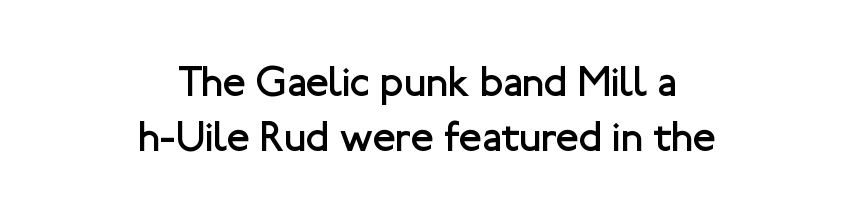
Q: Is the text bold? A: No.
Q: Is the text italic (slanted)? A: No, it is upright.
Q: Is the typeface a serif or a sans-serif typeface? A: Sans-serif.
Q: Is the text underlined? A: No.
Q: How is the paragraph aligned? A: Centered.
Q: Is the spacing between letters normal or unusually wide? A: Normal.
Q: Is the spacing between lines tight, normal or loose? A: Normal.
Q: Width (condensed, normal, or wide)? A: Normal.
Q: Stroke contrast? A: Low.
Q: x-height? A: Medium.
Q: Monospaced? A: No.
